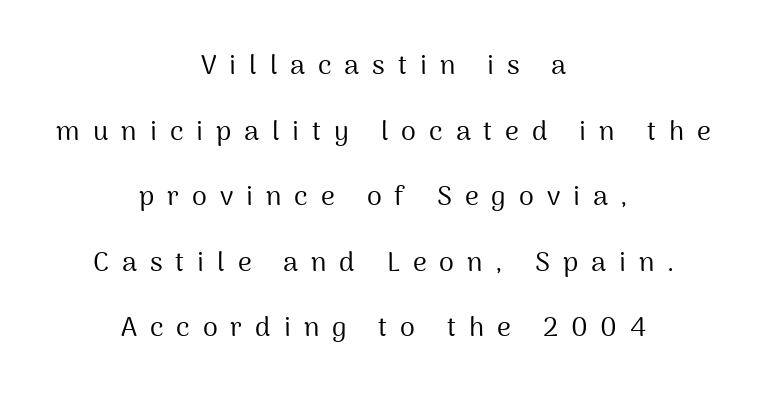
{"italic": "no", "bold": "no", "underline": "no", "align": "center", "line_spacing": "loose", "line_spacing_ratio": 2.43, "letter_spacing": "wide", "letter_spacing_em": 0.48, "glyph_px": 27}
